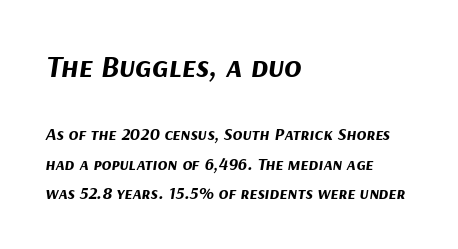
{"italic": "yes", "lean": "right", "slant_degrees": 9, "bold": "yes", "weight": "bold", "width": "normal", "stroke_contrast": "medium", "x_height": "medium", "monospaced": "no", "underline": "no", "align": "left", "line_spacing": "normal", "line_spacing_ratio": 1.62, "letter_spacing": "normal", "letter_spacing_em": 0.0, "larger_block": "first", "size_ratio": 1.78, "glyph_px": 32}
